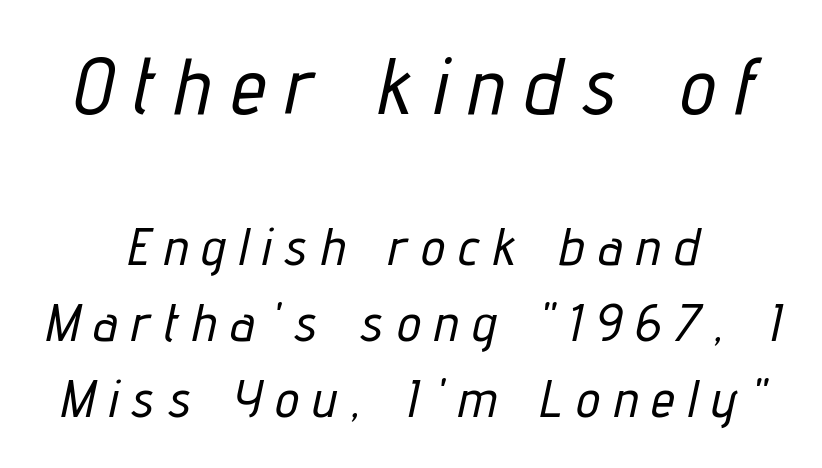
Q: Is the text italic (slanted)? A: Yes, it leans right by about 12 degrees.
Q: Is the text underlined? A: No.
Q: How is the paragraph aligned? A: Centered.
Q: Is the spacing between letters normal or unusually wide? A: Unusually wide.
Q: Is the spacing between lines tight, normal or loose? A: Normal.
Q: Which block of text is set in a larger size, the first (top) or the second (bottom)? A: The first (top) one.
Q: Width (condensed, normal, or wide)? A: Condensed.
Q: Stroke contrast? A: Low.
Q: x-height? A: Medium.
Q: Monospaced? A: No.
